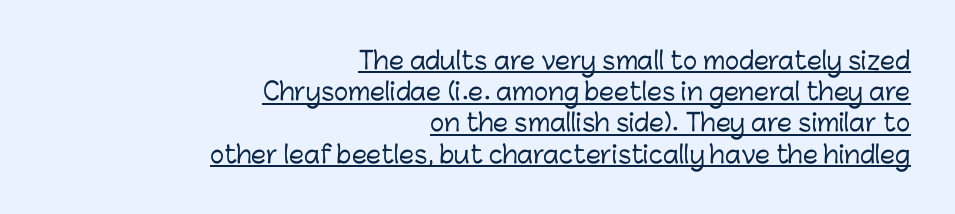
The image shows 24 px text type, upright; set right-aligned, normal line spacing (1.3x), normal letter spacing, underlined.
